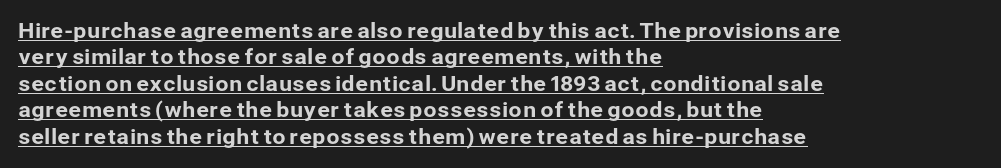
Quick note: not italic, upright. Underlined type. One-word summary of the alignment: left. Evenly set lines give the paragraph a standard silhouette. Is the letter spacing exaggerated? No — it looks like the ordinary default.
